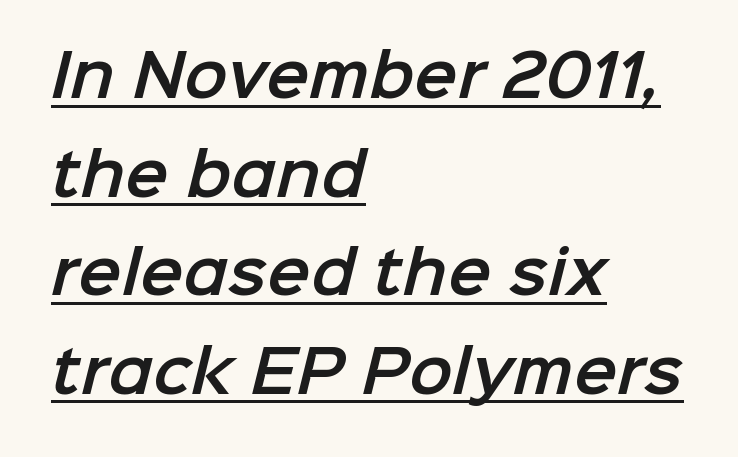
{"serif": "no", "width": "normal", "stroke_contrast": "low", "x_height": "medium", "monospaced": "no", "underline": "yes", "align": "left", "line_spacing": "normal", "line_spacing_ratio": 1.7, "letter_spacing": "normal", "letter_spacing_em": 0.0, "glyph_px": 58}
